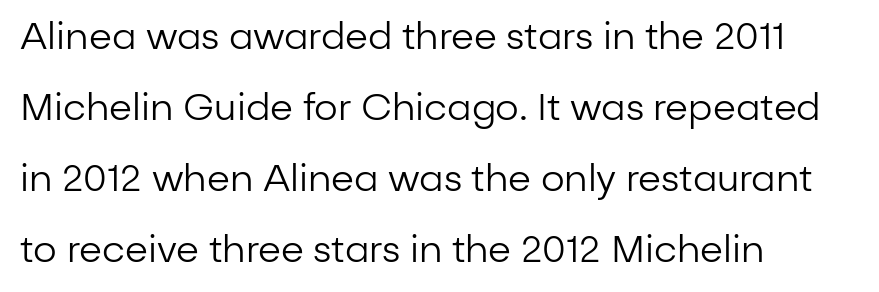
Q: Is the text bold? A: No.
Q: Is the text italic (slanted)? A: No, it is upright.
Q: Is the typeface a serif or a sans-serif typeface? A: Sans-serif.
Q: Is the text underlined? A: No.
Q: How is the paragraph aligned? A: Left-aligned.
Q: Is the spacing between letters normal or unusually wide? A: Normal.
Q: Is the spacing between lines tight, normal or loose? A: Loose.
Q: Width (condensed, normal, or wide)? A: Normal.
Q: Stroke contrast? A: Low.
Q: x-height? A: Medium.
Q: Monospaced? A: No.
